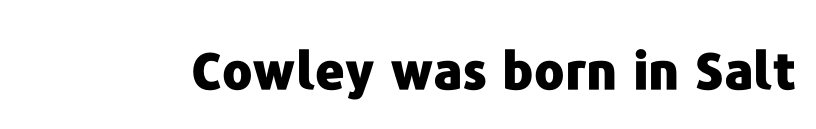
Style check: upright. Note the varied advance widths — an 'i' is clearly narrower than an 'm'. In terms of letterspacing, this is plain default setting. Has an underline been added? It has not. Is the type bold? Yes — the strokes are clearly thick and heavy. Nope, no serifs anywhere on these letters.
